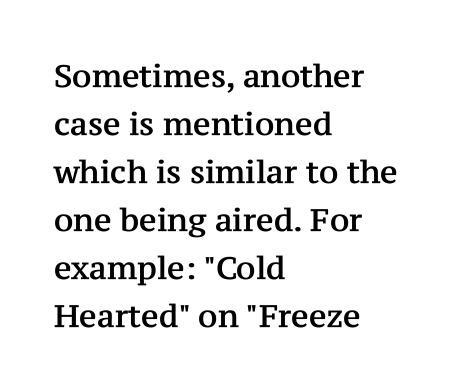
Short and long lines alike share a common starting point at left. These lines sit exactly where default settings would place them. Character widths vary here, with narrow letters taking less room than wide ones. Rendered with straight, roman letterforms. A typesetter would label this face a serif.
